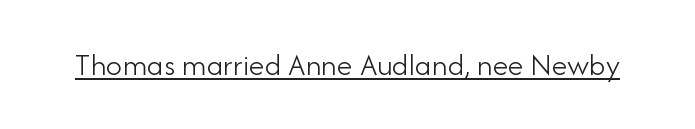
{"serif": "no", "italic": "no", "bold": "no", "weight": "light", "width": "normal", "stroke_contrast": "low", "x_height": "small", "monospaced": "no", "underline": "yes", "letter_spacing": "normal", "letter_spacing_em": 0.0, "glyph_px": 32}
